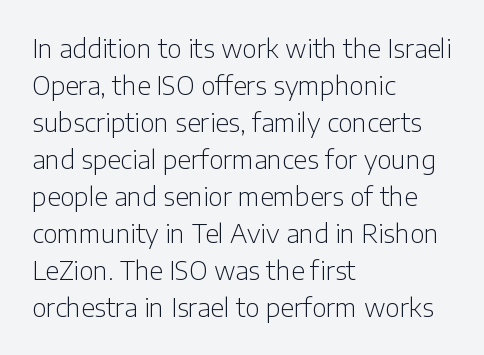
The image shows 25 px text type, upright; set left-aligned, normal line spacing (1.48x), normal letter spacing, not underlined.
